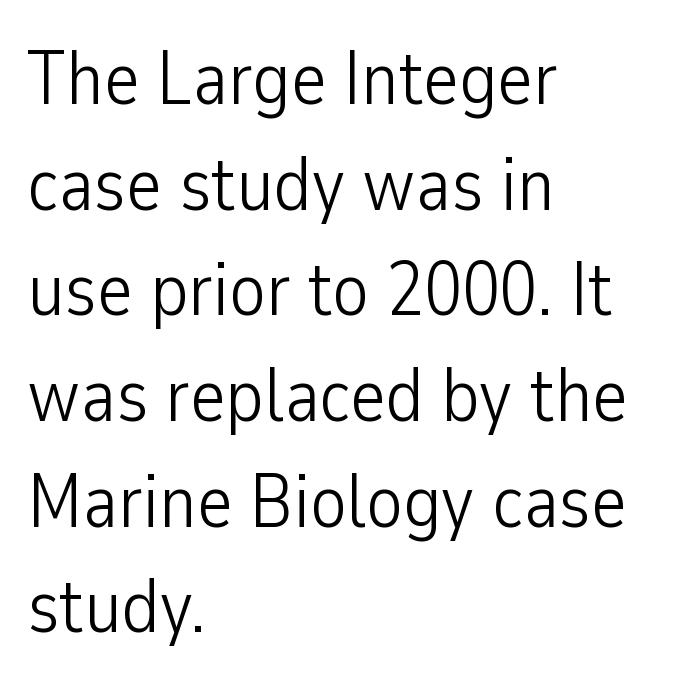
Heft: none added — not bold. Do the characters align in a grid? No, the font is proportional. Posture: vertical. Leading: standard. This rendering employs a face without finishing strokes, i.e., a sans-serif.
